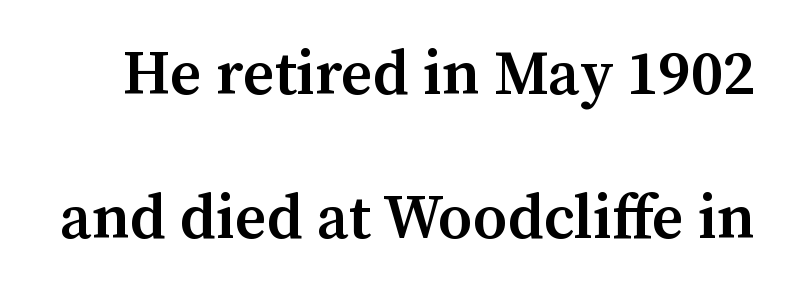
Just letters on the line, the space beneath them empty. The axis of the letterforms is exactly vertical. The line-height multiplier appears high, well above default. No extra tracking has been applied to these lines. These lines are composed in type with serifs.
